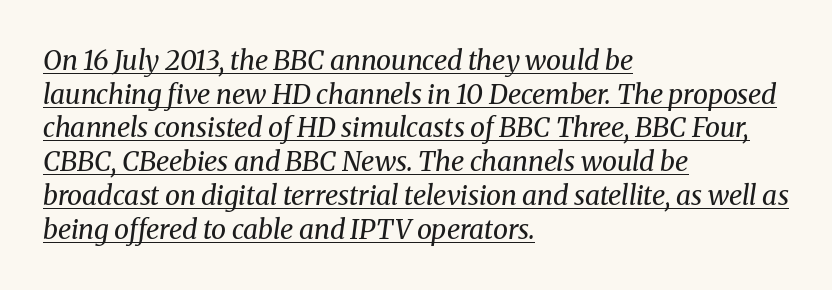
Q: Is the text bold? A: No.
Q: Is the text italic (slanted)? A: Yes, it leans right by about 8 degrees.
Q: Is the text underlined? A: Yes.
Q: How is the paragraph aligned? A: Left-aligned.
Q: Is the spacing between letters normal or unusually wide? A: Normal.
Q: Is the spacing between lines tight, normal or loose? A: Normal.
